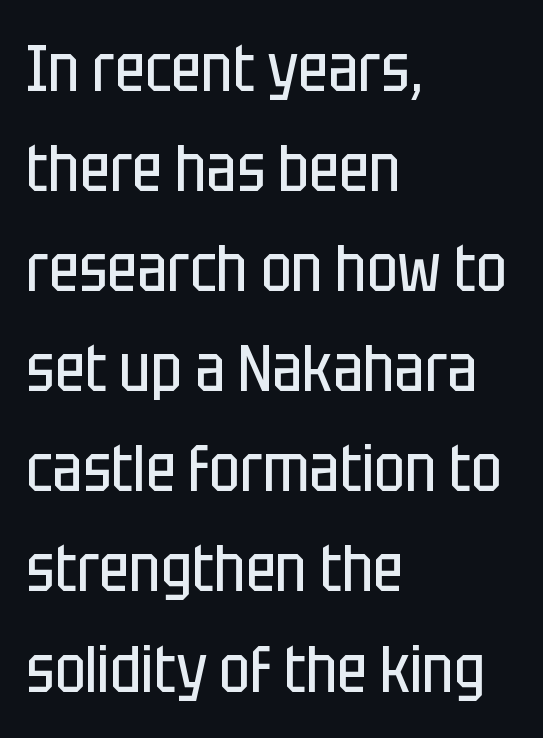
Q: Is the text bold? A: No.
Q: Is the text italic (slanted)? A: No, it is upright.
Q: Is the typeface a serif or a sans-serif typeface? A: Sans-serif.
Q: Is the text underlined? A: No.
Q: How is the paragraph aligned? A: Left-aligned.
Q: Is the spacing between letters normal or unusually wide? A: Normal.
Q: Is the spacing between lines tight, normal or loose? A: Normal.
Q: Width (condensed, normal, or wide)? A: Condensed.
Q: Stroke contrast? A: Low.
Q: x-height? A: Large.
Q: Monospaced? A: No.
